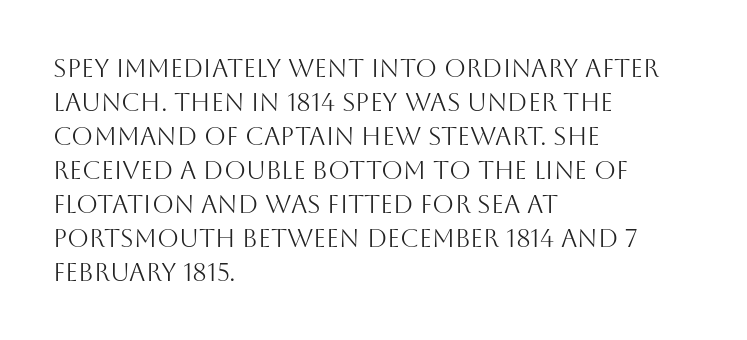
The image shows 25 px text type, upright; set left-aligned, normal line spacing (1.36x), normal letter spacing, not underlined.
